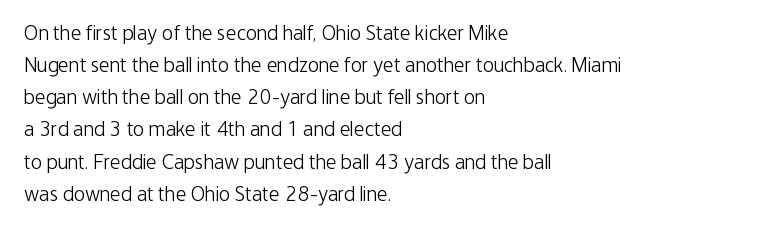
The image shows 21 px text type, upright; set left-aligned, normal line spacing (1.53x), normal letter spacing, not underlined.
